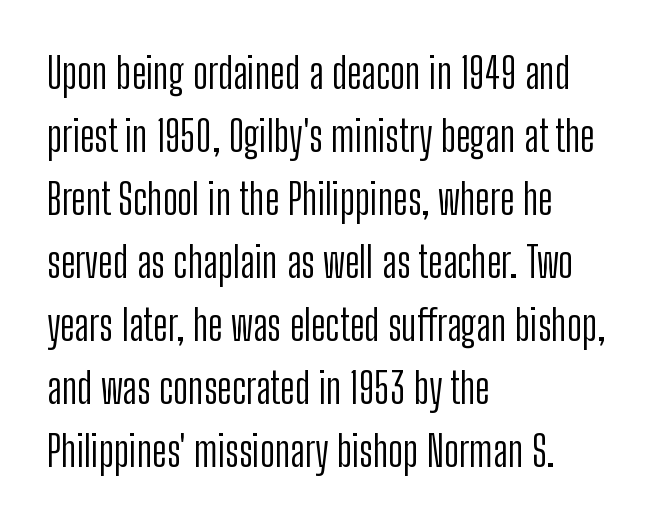
{"serif": "no", "italic": "no", "bold": "no", "weight": "light", "width": "condensed", "stroke_contrast": "low", "x_height": "medium", "monospaced": "no", "underline": "no", "align": "left", "line_spacing": "normal", "line_spacing_ratio": 1.5, "letter_spacing": "normal", "letter_spacing_em": 0.0, "glyph_px": 42}
